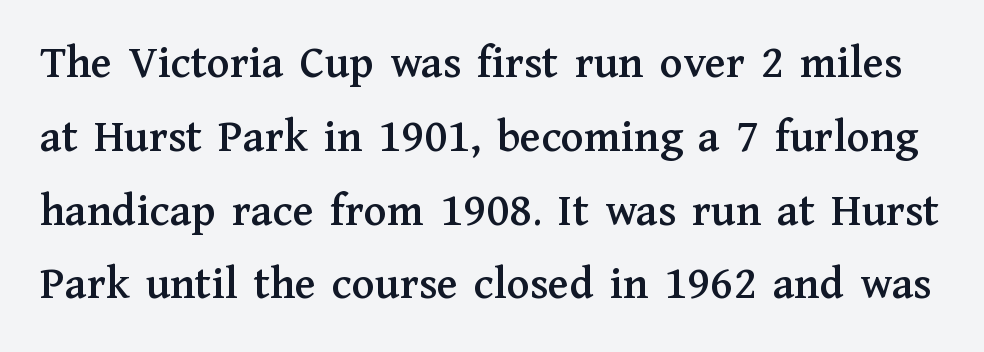
The image shows 47 px serif type, upright; set normal line spacing (1.57x), normal letter spacing, not underlined; medium stroke contrast and a medium x-height.
